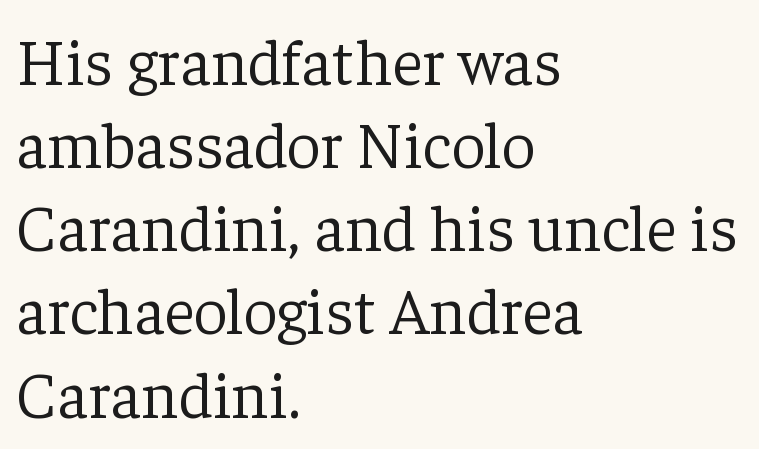
{"serif": "yes", "italic": "no", "bold": "no", "weight": "light", "width": "normal", "stroke_contrast": "low", "x_height": "medium", "monospaced": "no", "underline": "no", "align": "left", "line_spacing": "normal", "line_spacing_ratio": 1.26, "letter_spacing": "normal", "letter_spacing_em": 0.0, "glyph_px": 66}
